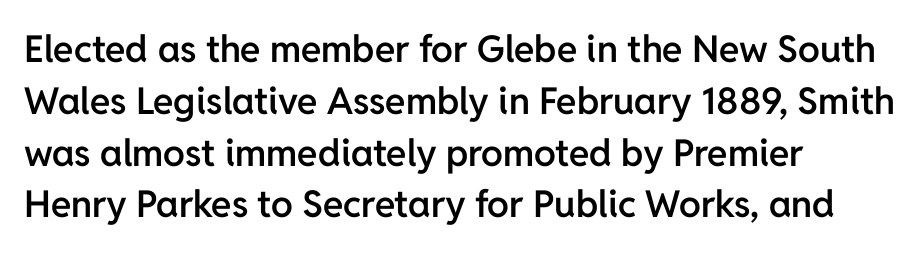
Q: Is the text bold? A: Semi-bold.
Q: Is the text italic (slanted)? A: No, it is upright.
Q: Is the typeface a serif or a sans-serif typeface? A: Sans-serif.
Q: Is the text underlined? A: No.
Q: How is the paragraph aligned? A: Left-aligned.
Q: Is the spacing between letters normal or unusually wide? A: Normal.
Q: Is the spacing between lines tight, normal or loose? A: Normal.
Q: Width (condensed, normal, or wide)? A: Normal.
Q: Stroke contrast? A: Low.
Q: x-height? A: Medium.
Q: Monospaced? A: No.
